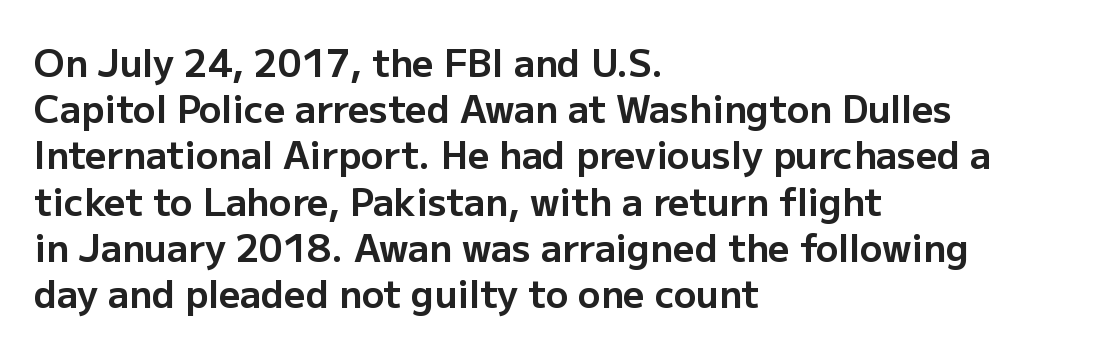
In terms of posture, this sample is upright. Note the varied advance widths — an 'i' is clearly narrower than an 'm'. Weight check: bold — yes, fully. Nobody drew a line under any word here. Casual observation: everything's shoved over to the left. Students, observe: this is what conventionally led text looks like.
